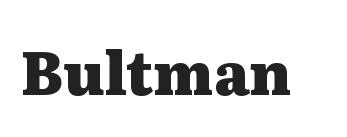
Is this a fixed-width face? No — the glyphs have proportional, varying widths. Pretty heavy lettering here — definitely bold. Old-style or modern, the face here clearly has serifs. Do the letters lean? They stand straight. Tracking here is standard; glyphs follow each other at the usual distance.
